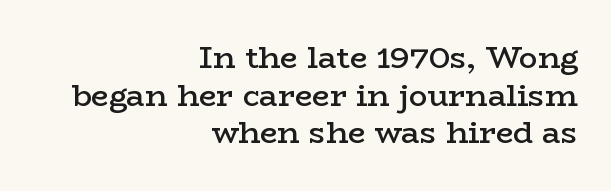
The image shows 31 px semibold, wide serif type, upright; set right-aligned, line spacing 1.21x, normal letter spacing, not underlined; low stroke contrast and a medium x-height.
